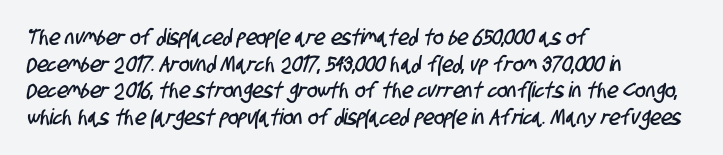
The image shows 22 px text type; set left-aligned, line spacing 1.21x, normal letter spacing, not underlined.
